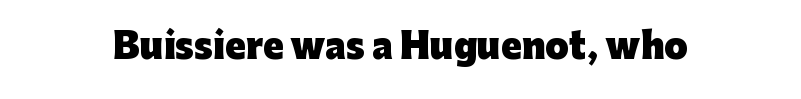
The image shows 34 px heavy sans-serif type, upright; set normal letter spacing, not underlined; low stroke contrast and a medium x-height.
